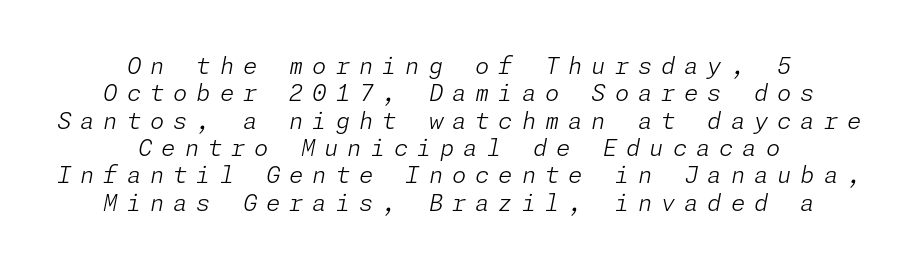
Q: Is the text bold? A: No.
Q: Is the text italic (slanted)? A: Yes, it leans right by about 11 degrees.
Q: Is the text underlined? A: No.
Q: How is the paragraph aligned? A: Centered.
Q: Is the spacing between letters normal or unusually wide? A: Unusually wide.
